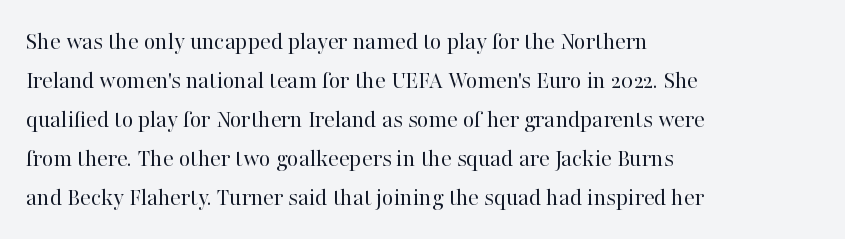
The space between consecutive lines is moderate. In terms of letterspacing, this is plain default setting. This rendering features lettering with no underline. Is the stroke heavy? The answer is a plain regular-or-lighter.
